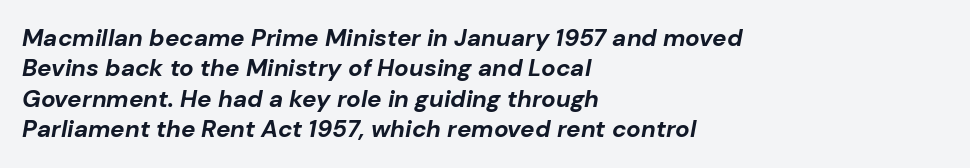
Q: Is the text bold? A: Yes.
Q: Is the text italic (slanted)? A: Yes, it leans right by about 10 degrees.
Q: Is the text underlined? A: No.
Q: How is the paragraph aligned? A: Left-aligned.
Q: Is the spacing between letters normal or unusually wide? A: Normal.
Q: Is the spacing between lines tight, normal or loose? A: Normal.
